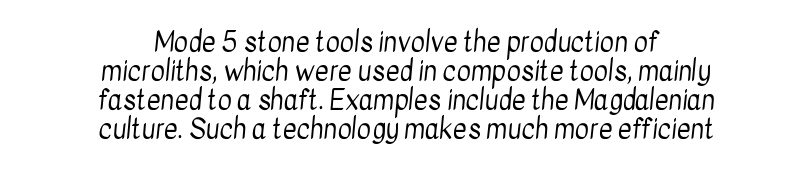
{"bold": "no", "underline": "no", "align": "center", "line_spacing": "tight", "line_spacing_ratio": 1.08, "letter_spacing": "normal", "letter_spacing_em": 0.0, "glyph_px": 27}
